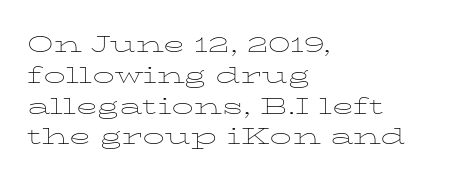
Q: Is the text bold? A: No.
Q: Is the text italic (slanted)? A: No, it is upright.
Q: Is the text underlined? A: No.
Q: How is the paragraph aligned? A: Left-aligned.
Q: Is the spacing between letters normal or unusually wide? A: Normal.
Q: Is the spacing between lines tight, normal or loose? A: Normal.
